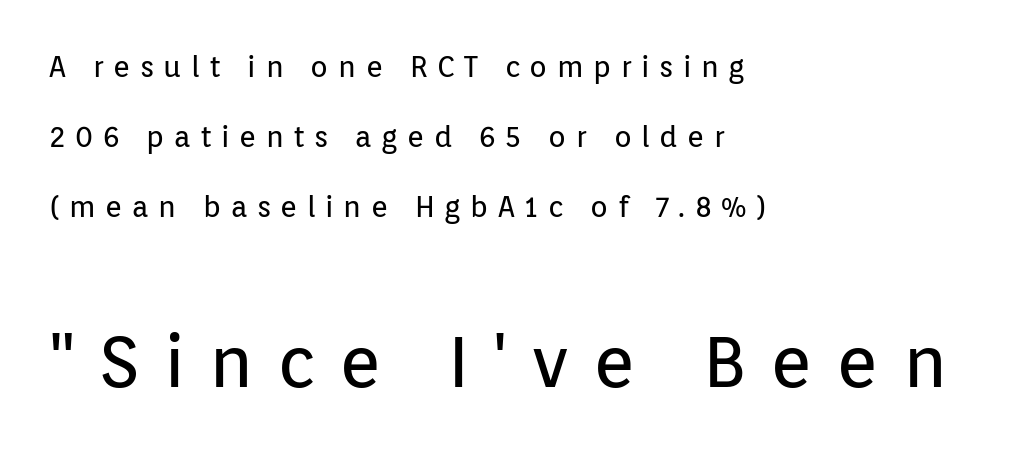
The image shows 72 px regular-weight sans-serif type, upright; set left-aligned, loose line spacing (2.42x), unusually wide letter spacing (+0.33 em), not underlined; the second (bottom) block is 2.48x larger; low stroke contrast and a medium x-height.
